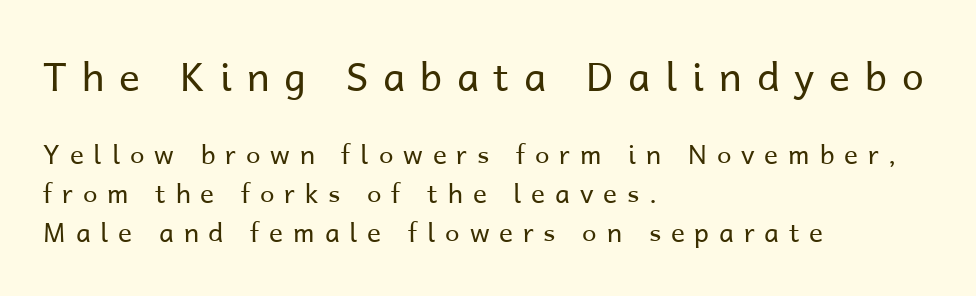
The image shows 39 px regular-weight sans-serif type, upright; set left-aligned, normal line spacing (1.49x), unusually wide letter spacing (+0.38 em), not underlined; the first (top) block is 1.5x larger; low stroke contrast and a medium x-height.
